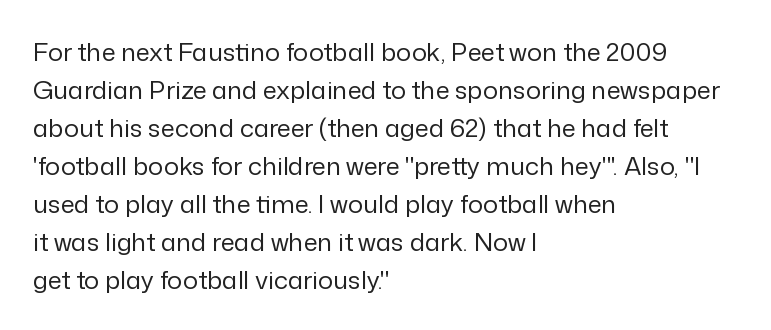
The image shows 25 px text type, upright; set left-aligned, normal line spacing (1.52x), normal letter spacing, not underlined.
